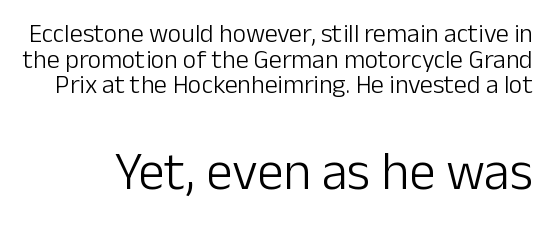
{"serif": "no", "italic": "no", "bold": "no", "weight": "light", "width": "normal", "stroke_contrast": "low", "x_height": "medium", "monospaced": "no", "underline": "no", "line_spacing": "tight", "line_spacing_ratio": 0.99, "letter_spacing": "normal", "letter_spacing_em": 0.0, "larger_block": "second", "size_ratio": 2.04, "glyph_px": 53}
